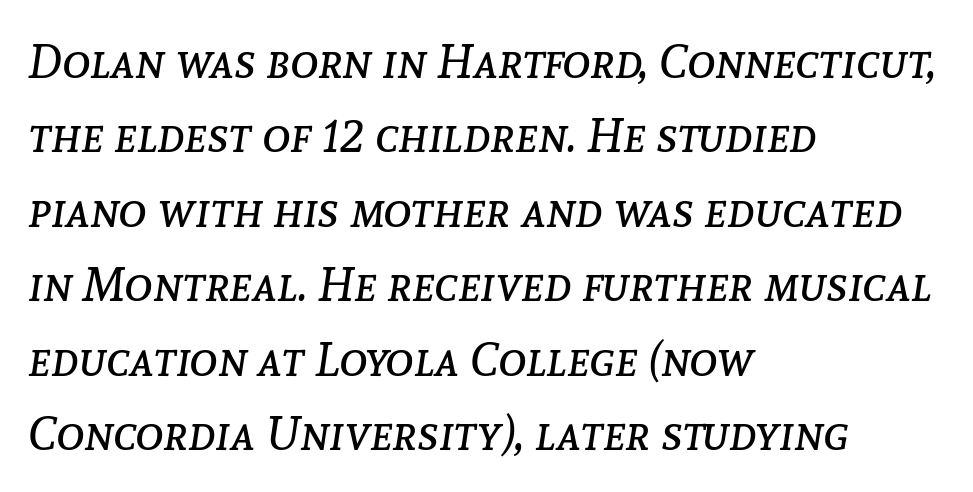
The specimen omits any rule beneath the text block's lines. Is there much room between lines? A standard amount, neither cramped nor airy. The letters advance in unequal steps, a hallmark of proportional type. Compared with a centered layout, this one pins lines to the left instead.
